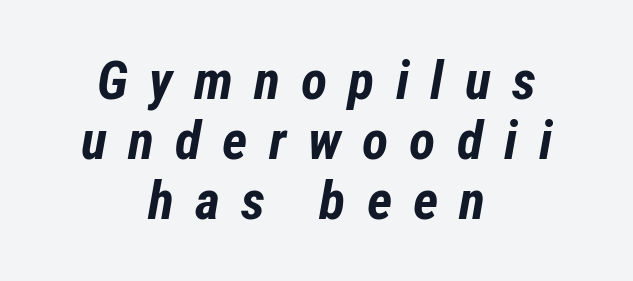
Q: Is the text bold? A: Yes.
Q: Is the text italic (slanted)? A: Yes, it leans right by about 12 degrees.
Q: Is the text underlined? A: No.
Q: How is the paragraph aligned? A: Centered.
Q: Is the spacing between letters normal or unusually wide? A: Unusually wide.
Q: Is the spacing between lines tight, normal or loose? A: Tight.
Q: Width (condensed, normal, or wide)? A: Condensed.
Q: Stroke contrast? A: Low.
Q: x-height? A: Medium.
Q: Monospaced? A: No.
